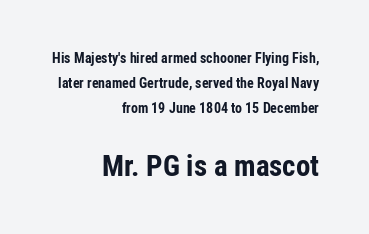
{"serif": "no", "italic": "no", "bold": "yes", "weight": "bold", "width": "condensed", "stroke_contrast": "low", "x_height": "medium", "monospaced": "no", "underline": "no", "align": "right", "line_spacing_ratio": 1.8, "letter_spacing": "normal", "letter_spacing_em": 0.0, "larger_block": "second", "size_ratio": 2.07, "glyph_px": 29}
